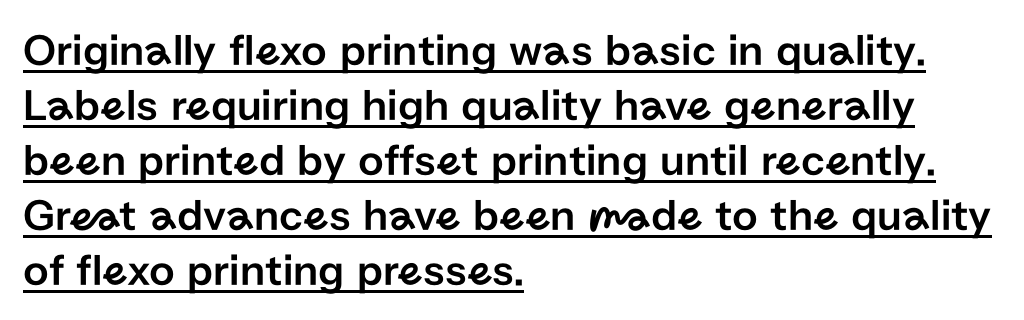
Q: Is the text italic (slanted)? A: No, it is upright.
Q: Is the typeface a serif or a sans-serif typeface? A: Sans-serif.
Q: Is the text underlined? A: Yes.
Q: How is the paragraph aligned? A: Left-aligned.
Q: Is the spacing between letters normal or unusually wide? A: Normal.
Q: Width (condensed, normal, or wide)? A: Normal.
Q: Stroke contrast? A: Low.
Q: x-height? A: Medium.
Q: Monospaced? A: No.
